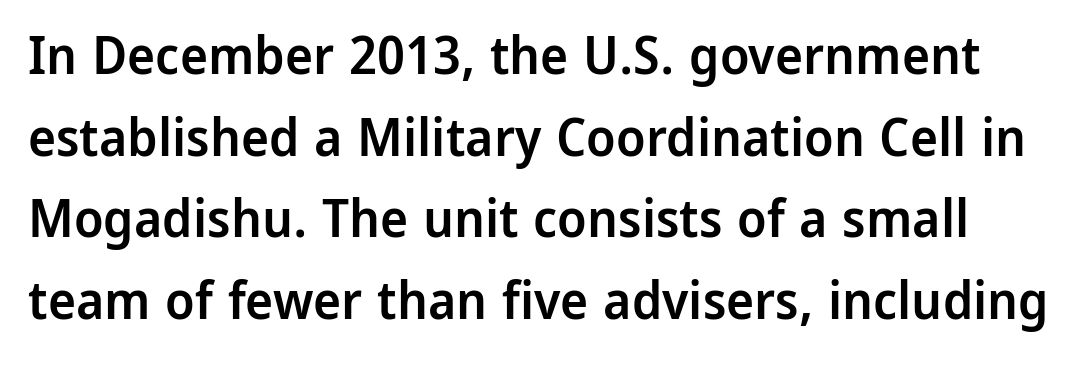
The image shows 53 px semibold sans-serif type, upright; set normal line spacing (1.54x), normal letter spacing, not underlined; low stroke contrast and a medium x-height.
